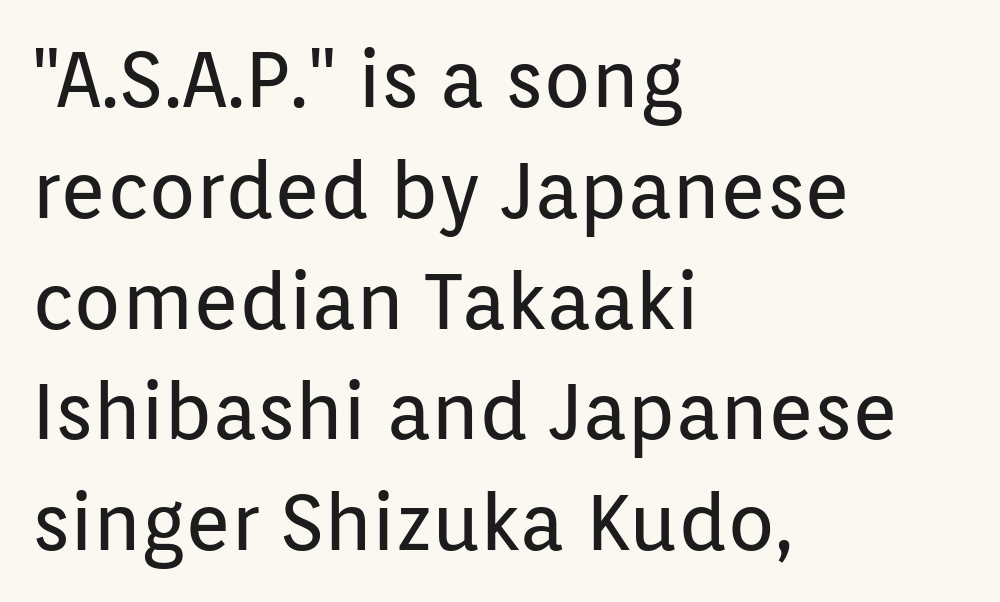
{"serif": "no", "italic": "no", "bold": "no", "weight": "regular", "width": "normal", "stroke_contrast": "low", "x_height": "medium", "monospaced": "no", "underline": "no", "align": "left", "line_spacing": "normal", "line_spacing_ratio": 1.42, "letter_spacing": "normal", "letter_spacing_em": 0.0, "glyph_px": 78}
